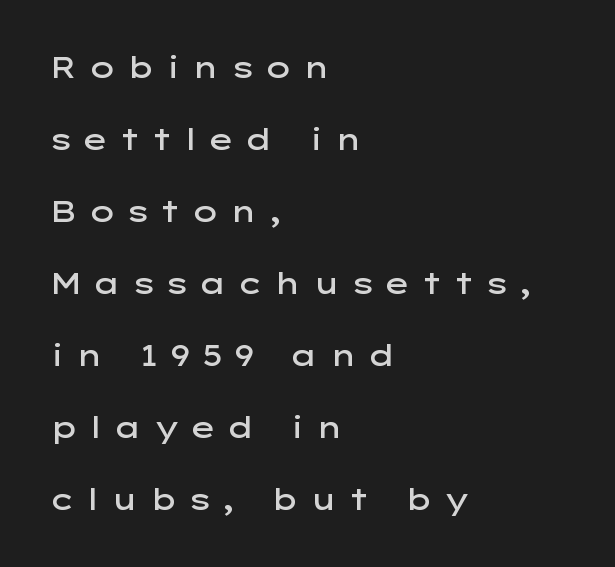
The block of text is sparse from top to bottom, with ample space between rows. What stands out about the letter spacing? Its width — letters are far apart. This sample has the flowing, uneven cadence of proportional lettering. Just letters on the line, the space beneath them empty. Quick note: not italic, upright.
